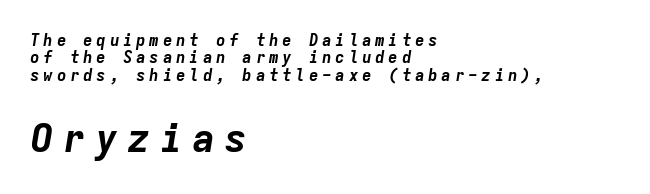
The image shows 39 px bold type, italic (leaning right), monospaced; set left-aligned, tight line spacing (1.09x), unusually wide letter spacing (+0.23 em), not underlined; the second (bottom) block is 2.44x larger; low stroke contrast and a medium x-height.
